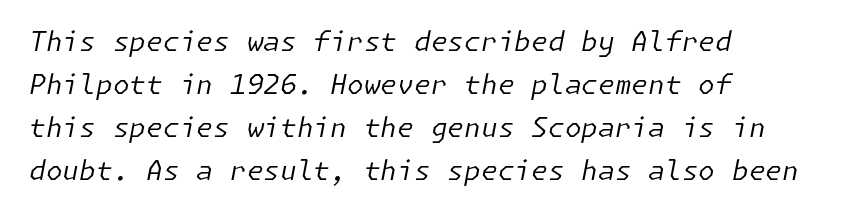
Summary of weight: not heavy and not bold. Every character sits at an angle, as italics do. Words appear dense and cohesive because spacing is normal. How would I describe the line gaps? Plain and ordinary.
